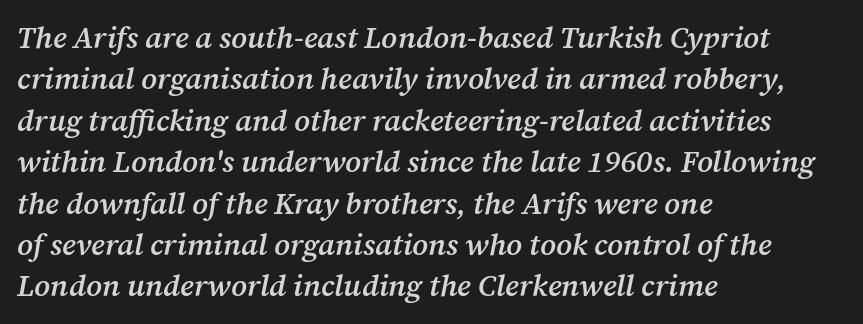
Q: Is the text bold? A: Semi-bold.
Q: Is the text italic (slanted)? A: Yes, it leans right by about 12 degrees.
Q: Is the typeface a serif or a sans-serif typeface? A: Serif.
Q: Is the text underlined? A: No.
Q: How is the paragraph aligned? A: Left-aligned.
Q: Is the spacing between letters normal or unusually wide? A: Normal.
Q: Is the spacing between lines tight, normal or loose? A: Normal.
Q: Width (condensed, normal, or wide)? A: Normal.
Q: Stroke contrast? A: Medium.
Q: x-height? A: Medium.
Q: Monospaced? A: No.
